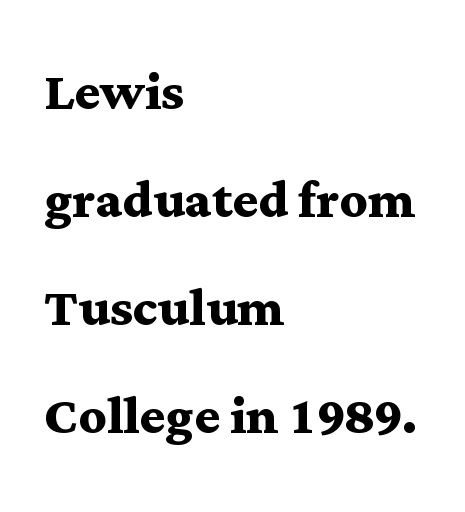
The image shows 68 px semibold, wide serif type, upright; set left-aligned, normal line spacing (1.59x), normal letter spacing, not underlined; medium stroke contrast and a medium x-height.
